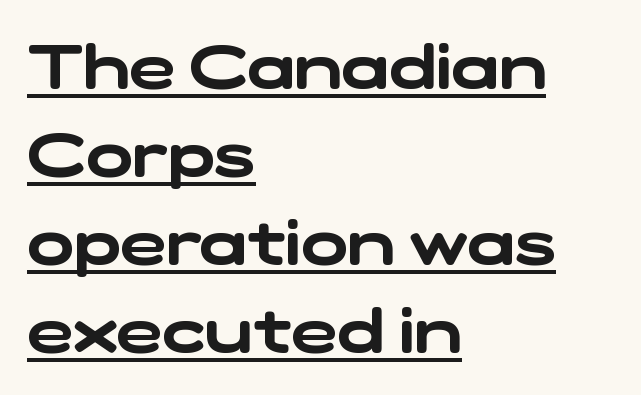
Q: Is the typeface a serif or a sans-serif typeface? A: Sans-serif.
Q: Is the text underlined? A: Yes.
Q: How is the paragraph aligned? A: Left-aligned.
Q: Is the spacing between letters normal or unusually wide? A: Normal.
Q: Is the spacing between lines tight, normal or loose? A: Normal.
Q: Width (condensed, normal, or wide)? A: Wide.
Q: Stroke contrast? A: Low.
Q: x-height? A: Medium.
Q: Monospaced? A: No.
